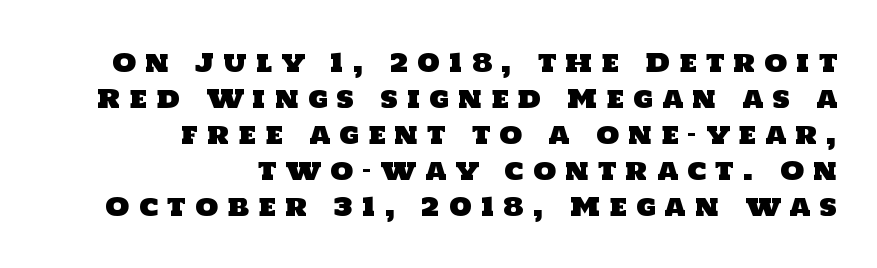
The leading is moderate, giving the passage an even texture. The ragged edge is on the left, which tells us the setting is flush right. Underline: absent. Tracking here is generous; glyphs stand well apart from one another.
